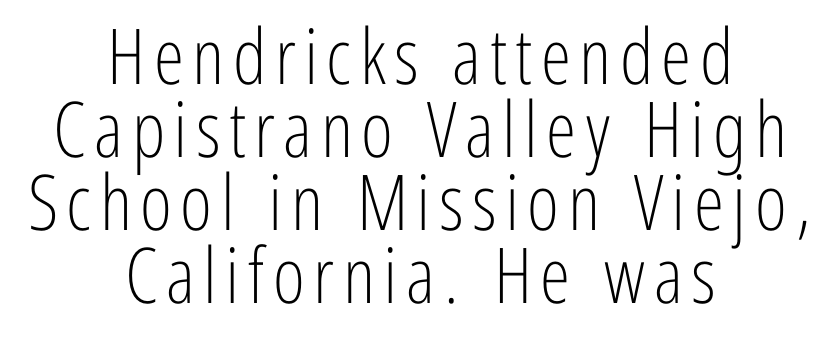
The image shows 77 px light, condensed sans-serif type, upright; set centered, tight line spacing (0.95x), not underlined; low stroke contrast and a medium x-height.
